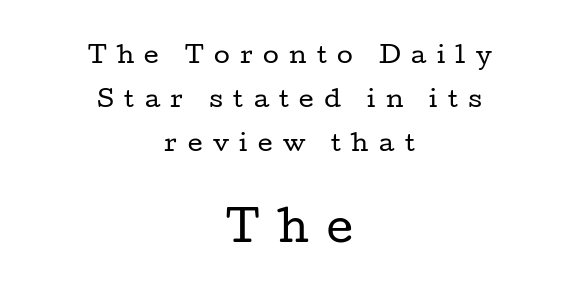
The image shows 41 px regular-weight, wide serif type, upright; set centered, loose line spacing (1.91x), unusually wide letter spacing (+0.45 em), not underlined; the second (bottom) block is 1.78x larger; low stroke contrast and a medium x-height.
